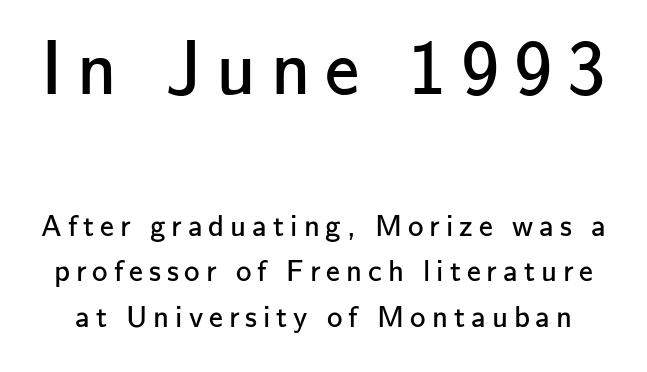
{"serif": "no", "italic": "no", "bold": "no", "weight": "regular", "width": "normal", "stroke_contrast": "low", "x_height": "small", "monospaced": "no", "underline": "no", "line_spacing": "normal", "line_spacing_ratio": 1.48, "larger_block": "first", "size_ratio": 2.48, "glyph_px": 77}
